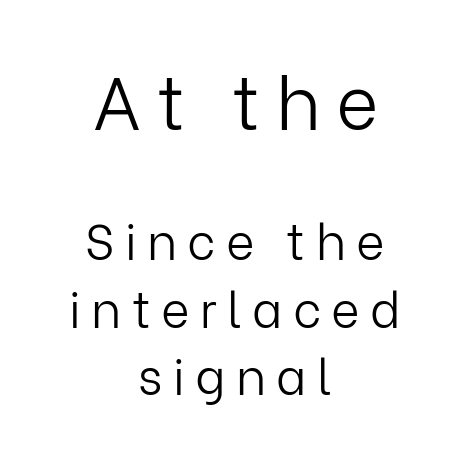
Is the block centered? Yes — each line is placed symmetrically about the middle. Posture: upright roman. Quick note: underline off. A typesetter would call this proportional, since set widths differ per character. If you squint, the top block still reads clearly — it's the larger of the two. Display-style spreading of the glyphs; the letterfit is very open.
